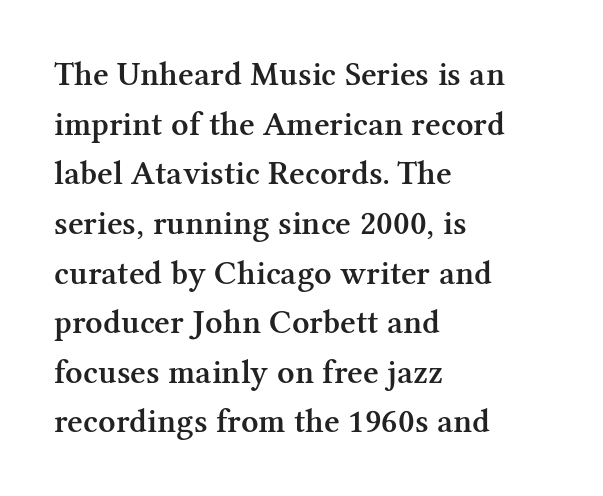
The image shows 34 px semibold serif type, upright; set left-aligned, normal line spacing (1.46x), normal letter spacing, not underlined; medium stroke contrast and a medium x-height.
